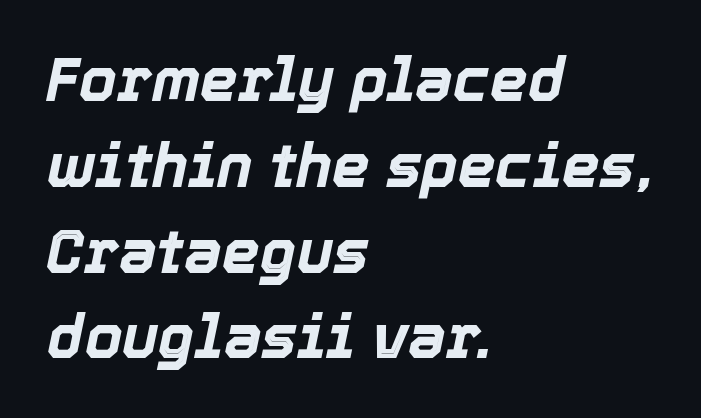
The rendering uses a bold face; every stroke is thick and dark. Slant detected: the letters are inclined. Quick note: interline space is typical. Each letter keeps its own natural width here, so spacing adapts to shape. Visually the block forms a straight wall on the left and a jagged coastline on the right. Nothing unusual about the tracking: characters are spaced as the font intends.
